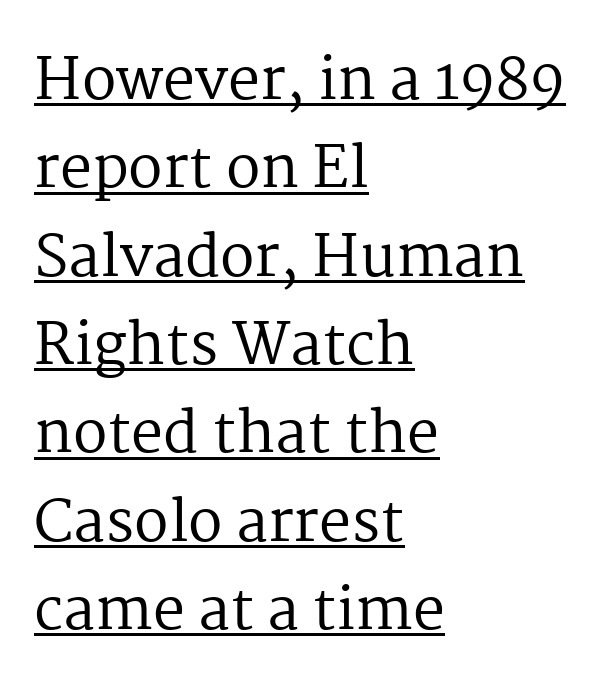
Q: Is the text bold? A: No.
Q: Is the text italic (slanted)? A: No, it is upright.
Q: Is the typeface a serif or a sans-serif typeface? A: Serif.
Q: Is the text underlined? A: Yes.
Q: How is the paragraph aligned? A: Left-aligned.
Q: Is the spacing between letters normal or unusually wide? A: Normal.
Q: Is the spacing between lines tight, normal or loose? A: Normal.
Q: Width (condensed, normal, or wide)? A: Normal.
Q: Stroke contrast? A: Medium.
Q: x-height? A: Medium.
Q: Monospaced? A: No.
